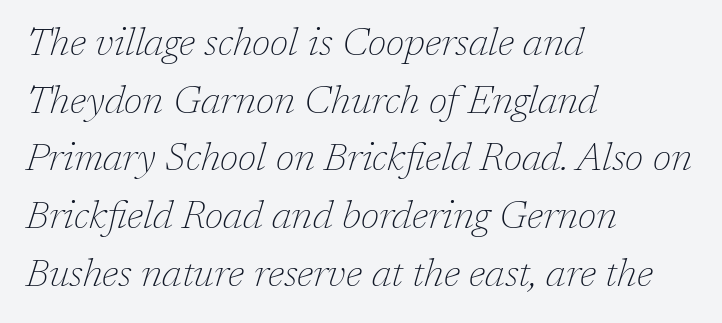
The image shows 39 px thin serif type, italic (leaning right); set left-aligned, normal line spacing (1.48x), normal letter spacing, not underlined; low stroke contrast and a medium x-height.
